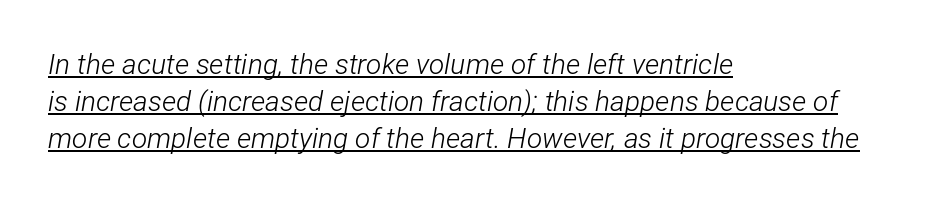
{"italic": "yes", "lean": "right", "slant_degrees": 12, "bold": "no", "weight": "light", "width": "condensed", "stroke_contrast": "low", "x_height": "medium", "monospaced": "no", "underline": "yes", "align": "left", "line_spacing": "normal", "line_spacing_ratio": 1.32, "letter_spacing": "normal", "letter_spacing_em": 0.0, "glyph_px": 28}
